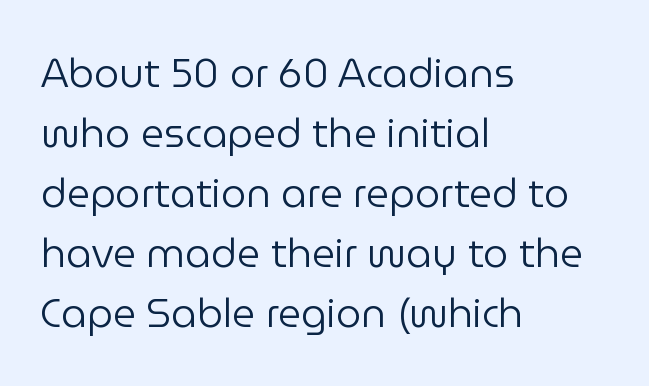
Q: Is the text bold? A: No.
Q: Is the text italic (slanted)? A: No, it is upright.
Q: Is the typeface a serif or a sans-serif typeface? A: Sans-serif.
Q: Is the text underlined? A: No.
Q: How is the paragraph aligned? A: Left-aligned.
Q: Is the spacing between letters normal or unusually wide? A: Normal.
Q: Is the spacing between lines tight, normal or loose? A: Normal.
Q: Width (condensed, normal, or wide)? A: Normal.
Q: Stroke contrast? A: Low.
Q: x-height? A: Medium.
Q: Monospaced? A: No.
